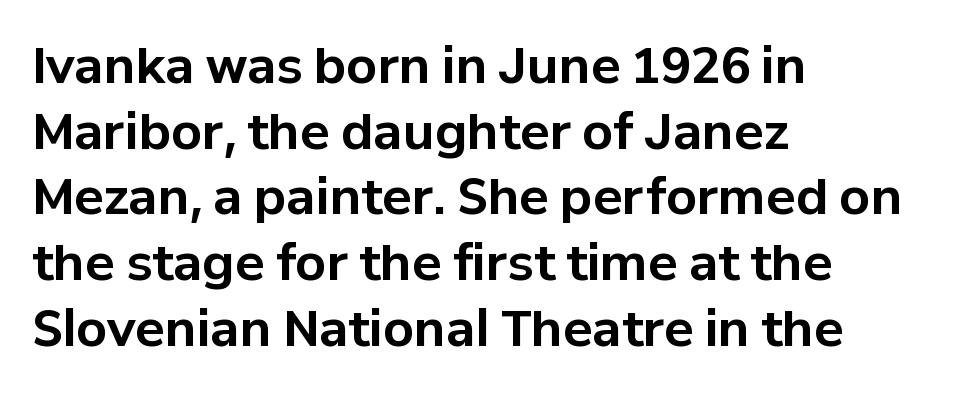
{"serif": "no", "italic": "no", "bold": "yes", "weight": "bold", "width": "normal", "stroke_contrast": "low", "x_height": "medium", "monospaced": "no", "underline": "no", "align": "left", "line_spacing": "normal", "line_spacing_ratio": 1.34, "letter_spacing": "normal", "letter_spacing_em": 0.0, "glyph_px": 49}
